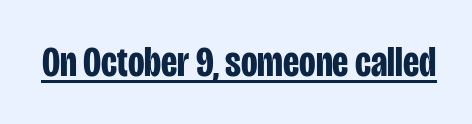
Q: Is the text bold? A: Yes.
Q: Is the text italic (slanted)? A: No, it is upright.
Q: Is the typeface a serif or a sans-serif typeface? A: Sans-serif.
Q: Is the text underlined? A: Yes.
Q: Is the spacing between letters normal or unusually wide? A: Normal.
Q: Width (condensed, normal, or wide)? A: Condensed.
Q: Stroke contrast? A: Low.
Q: x-height? A: Large.
Q: Monospaced? A: No.
